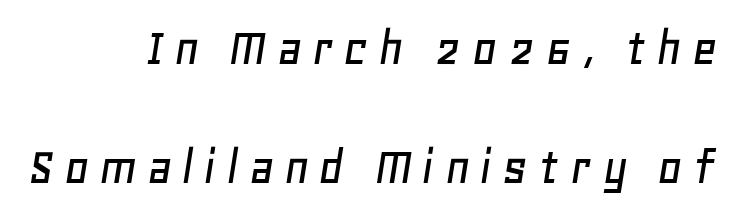
Q: Is the text italic (slanted)? A: Yes, it leans right by about 11 degrees.
Q: Is the text underlined? A: No.
Q: How is the paragraph aligned? A: Right-aligned.
Q: Is the spacing between lines tight, normal or loose? A: Loose.
Q: Width (condensed, normal, or wide)? A: Normal.
Q: Stroke contrast? A: Low.
Q: x-height? A: Large.
Q: Monospaced? A: No.
